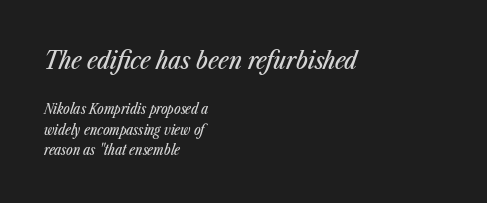
{"italic": "yes", "lean": "right", "slant_degrees": 23, "underline": "no", "align": "left", "line_spacing": "normal", "line_spacing_ratio": 1.45, "letter_spacing": "normal", "letter_spacing_em": 0.0, "larger_block": "first", "size_ratio": 1.79, "glyph_px": 25}
